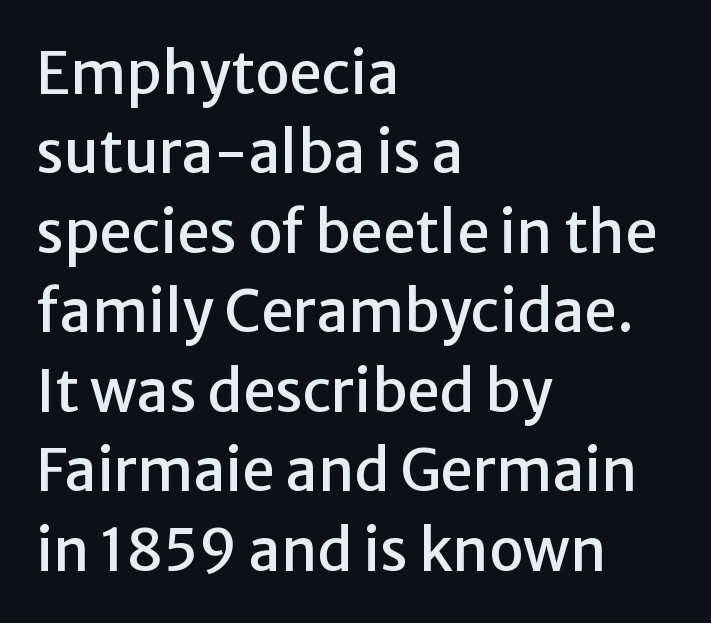
The image shows 58 px sans-serif type, upright; set left-aligned, normal line spacing (1.37x), normal letter spacing, not underlined; low stroke contrast and a medium x-height.
